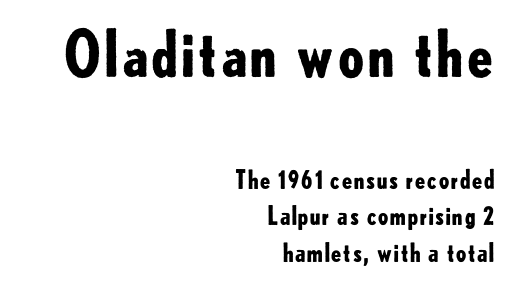
The line-height multiplier appears to be the usual default. Typographically, this falls in the sans-serif category. Summary of weight: heavy, a full bold. Line ends are locked; line starts wander.
